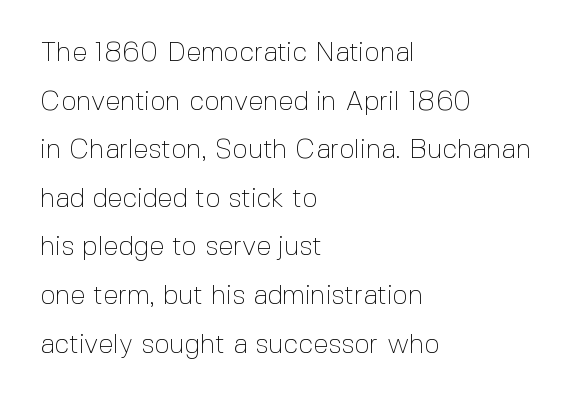
Q: Is the text bold? A: No.
Q: Is the text italic (slanted)? A: No, it is upright.
Q: Is the text underlined? A: No.
Q: How is the paragraph aligned? A: Left-aligned.
Q: Is the spacing between letters normal or unusually wide? A: Normal.
